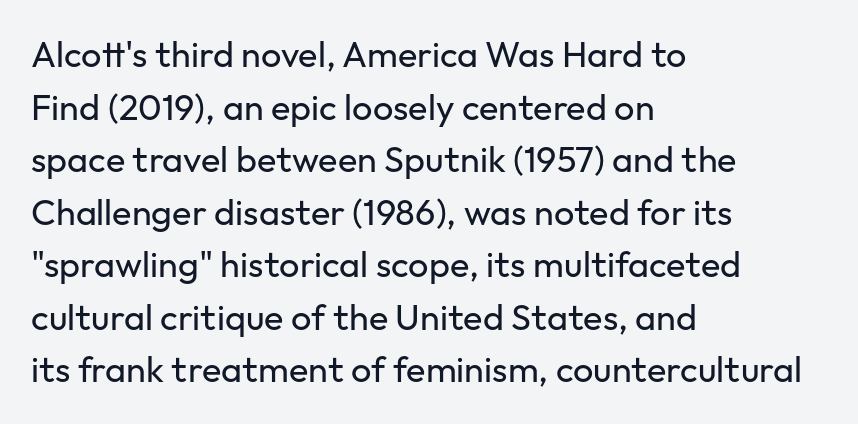
Is there much room between lines? A standard amount, neither cramped nor airy. Reading down the block, your eye returns to a fixed left position each line. The type family on display is of the sans-serif kind. A typesetter would call this zero additional tracking.
